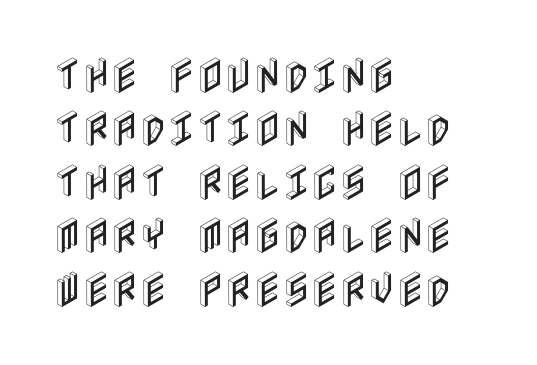
The words here are not underlined. Vertically, the passage feels balanced, rows spaced as you'd expect. Horizontal alignment here is leftward, the default for most running prose. Words appear dense and cohesive because spacing is normal.
